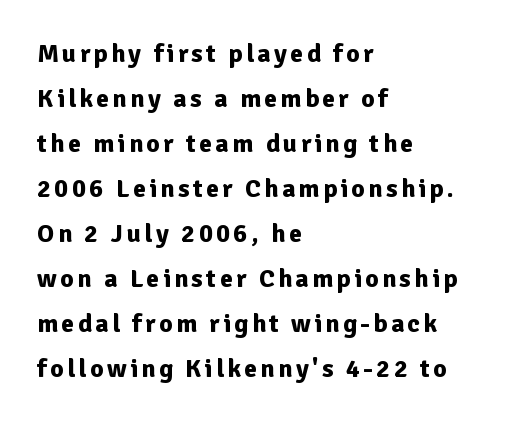
Q: Is the text bold? A: Yes.
Q: Is the text italic (slanted)? A: No, it is upright.
Q: Is the text underlined? A: No.
Q: How is the paragraph aligned? A: Left-aligned.
